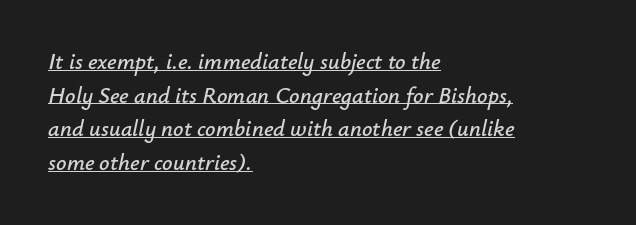
{"italic": "yes", "lean": "right", "slant_degrees": 12, "underline": "yes", "align": "left", "line_spacing": "normal", "line_spacing_ratio": 1.46, "letter_spacing": "normal", "letter_spacing_em": 0.0, "glyph_px": 23}
